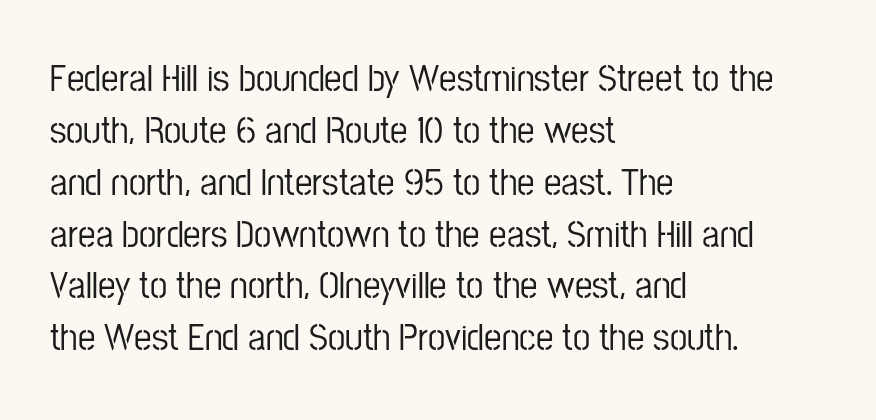
Q: Is the text italic (slanted)? A: No, it is upright.
Q: Is the typeface a serif or a sans-serif typeface? A: Sans-serif.
Q: Is the text underlined? A: No.
Q: How is the paragraph aligned? A: Left-aligned.
Q: Is the spacing between letters normal or unusually wide? A: Normal.
Q: Is the spacing between lines tight, normal or loose? A: Normal.
Q: Width (condensed, normal, or wide)? A: Condensed.
Q: Stroke contrast? A: Low.
Q: x-height? A: Medium.
Q: Monospaced? A: No.
